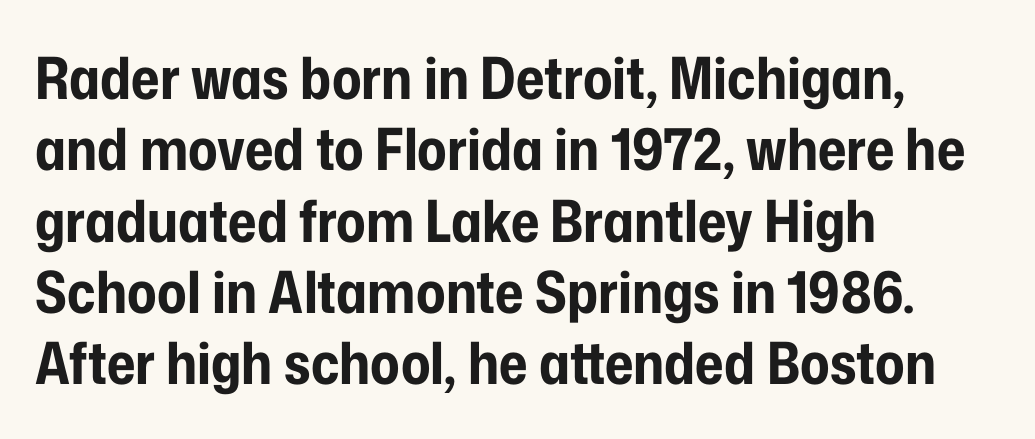
A typesetter would call this zero additional tracking. Here the designer chose a conventional face with non-uniform glyph widths. Underlining? Definitely not there. Note: no serifs on the glyphs. Short and long lines alike share a common starting point at left.
